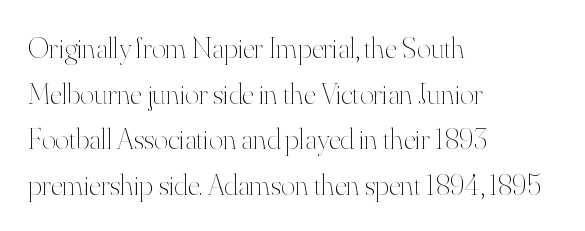
Here the glyphs are tracked normally, forming tight word shapes. Plain, unruled lines of type. A normal amount of white space separates one row of letters from the next. The letterforms sit at book weight or below. The paragraph has a hard left edge and a soft right edge. The letters stand upright; this is a roman face.
